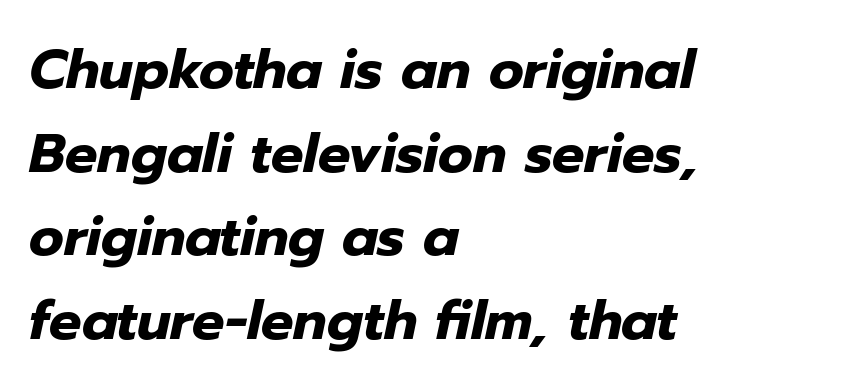
Just letters on the line, the space beneath them empty. In terms of letterspacing, this is plain default setting. What weight is shown? A full bold with thick strokes. The rendering uses natural spacing where letterforms have individual widths.
